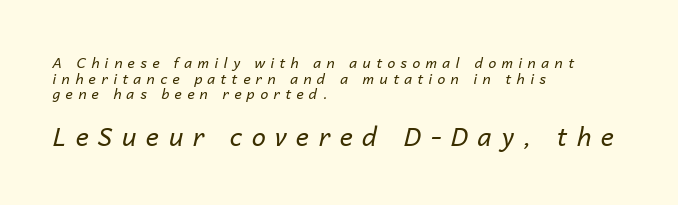
The image shows 25 px text type, italic (leaning right); set left-aligned, tight line spacing (1.12x), unusually wide letter spacing (+0.39 em), not underlined; the second (bottom) block is 1.79x larger.
